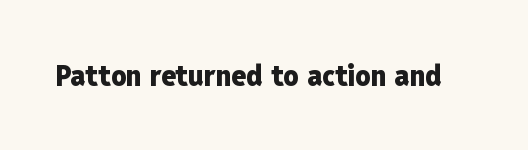
Q: Is the text bold? A: Yes.
Q: Is the text italic (slanted)? A: No, it is upright.
Q: Is the typeface a serif or a sans-serif typeface? A: Sans-serif.
Q: Is the text underlined? A: No.
Q: Is the spacing between letters normal or unusually wide? A: Normal.
Q: Width (condensed, normal, or wide)? A: Condensed.
Q: Stroke contrast? A: Low.
Q: x-height? A: Medium.
Q: Monospaced? A: No.
